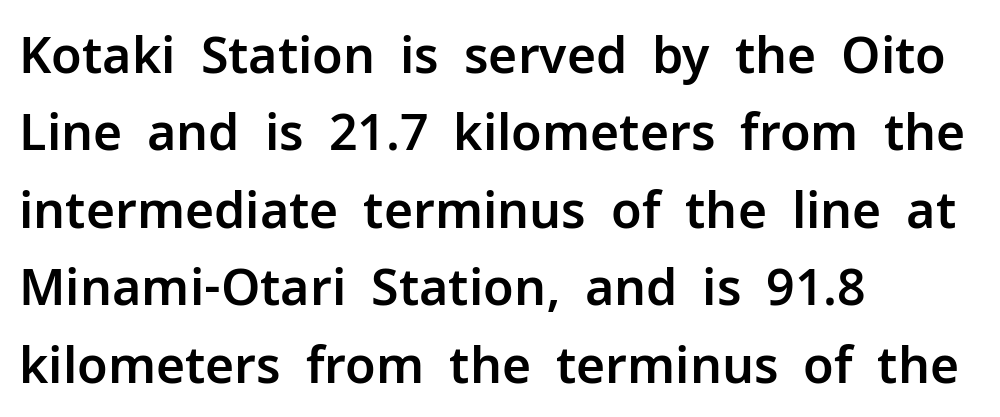
{"serif": "no", "italic": "no", "width": "normal", "stroke_contrast": "low", "x_height": "medium", "monospaced": "no", "underline": "no", "align": "left", "line_spacing": "normal", "line_spacing_ratio": 1.55, "letter_spacing": "normal", "letter_spacing_em": 0.0, "glyph_px": 50}
